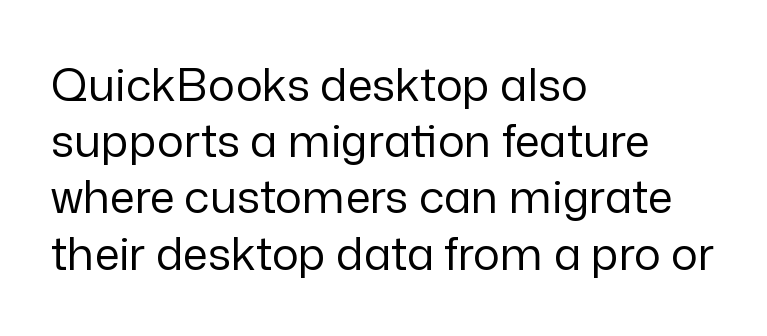
Q: Is the text bold? A: No.
Q: Is the text italic (slanted)? A: No, it is upright.
Q: Is the typeface a serif or a sans-serif typeface? A: Sans-serif.
Q: Is the text underlined? A: No.
Q: How is the paragraph aligned? A: Left-aligned.
Q: Is the spacing between letters normal or unusually wide? A: Normal.
Q: Is the spacing between lines tight, normal or loose? A: Normal.
Q: Width (condensed, normal, or wide)? A: Normal.
Q: Stroke contrast? A: Low.
Q: x-height? A: Medium.
Q: Monospaced? A: No.
